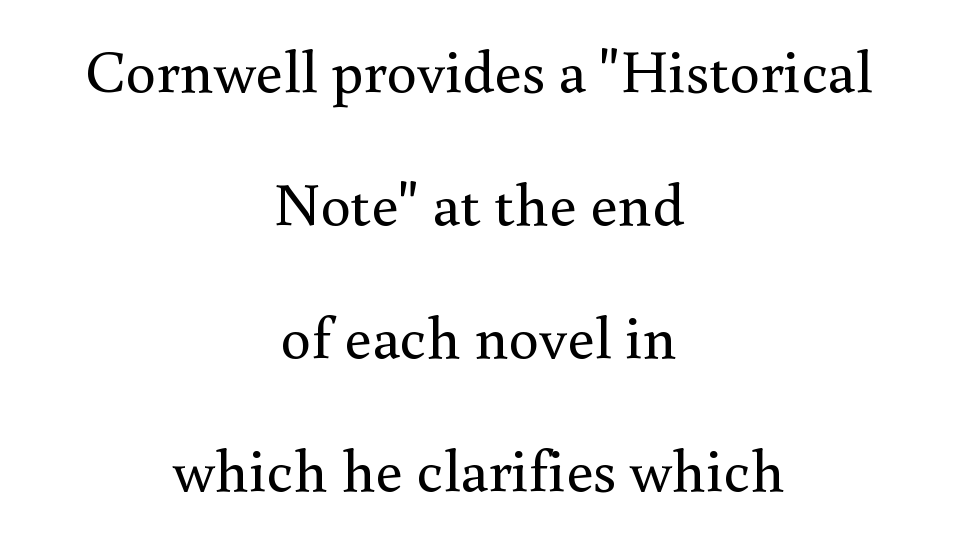
{"serif": "yes", "italic": "no", "bold": "no", "weight": "regular", "width": "normal", "stroke_contrast": "medium", "x_height": "small", "monospaced": "no", "underline": "no", "align": "center", "line_spacing": "loose", "line_spacing_ratio": 2.18, "letter_spacing": "normal", "letter_spacing_em": 0.0, "glyph_px": 61}
